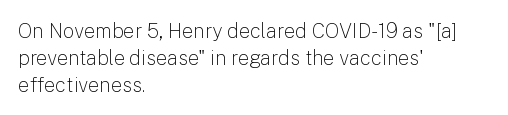
This sample uses an upright cut, with every glyph sitting square on the baseline. Reading down the column, the eye jumps a familiar distance to each next line. The horizontal fit of the characters is conventional and even. This is not heavy type; no bold has been used.
